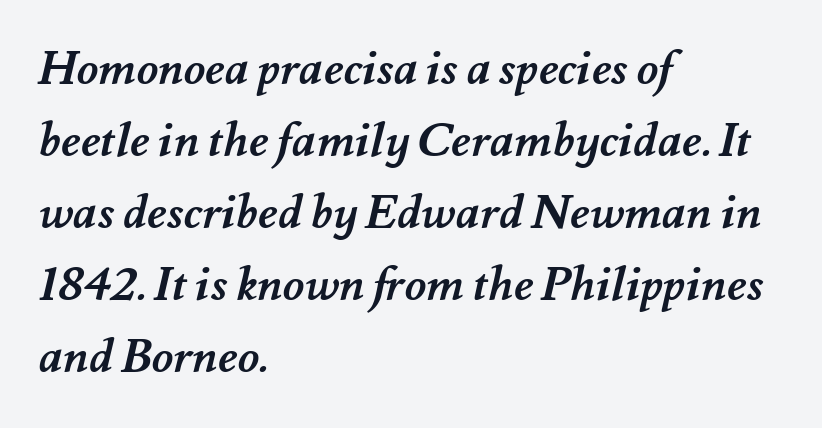
{"bold": "yes", "weight": "semibold", "width": "normal", "stroke_contrast": "medium", "x_height": "small", "monospaced": "no", "underline": "no", "align": "left", "line_spacing": "normal", "line_spacing_ratio": 1.53, "letter_spacing": "normal", "letter_spacing_em": 0.0, "glyph_px": 47}
